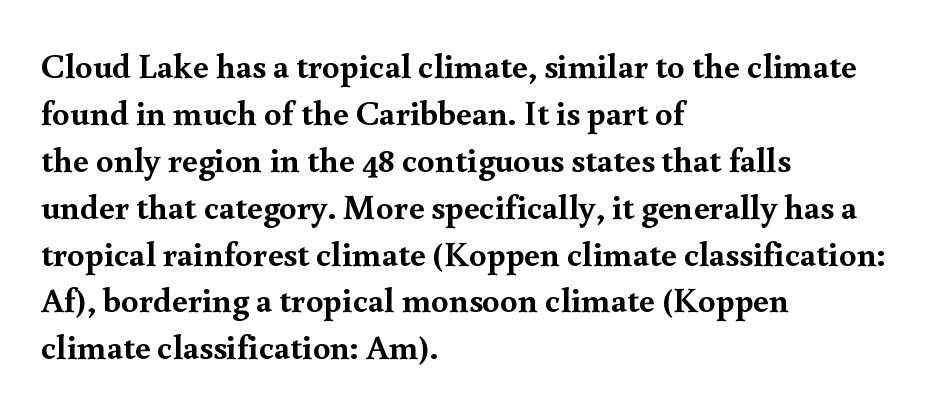
You could call the tracking neutral — neither tight nor loose. Every row of glyphs begins at an identical x-position on the left. Rule under the text: the space is simply empty. Each new line begins a customary step beneath the previous one. This sample has the flowing, uneven cadence of proportional lettering.
